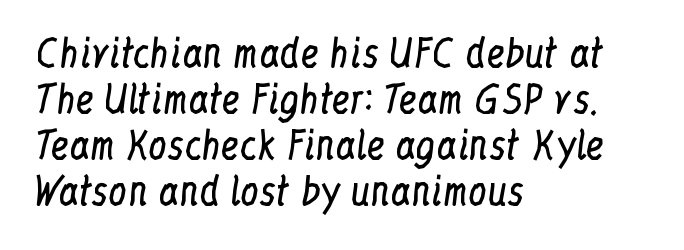
Stroke thickness stays within the range of a standard reading face or lighter. The lines are quadded left. Think of a printed novel: that variable character pitch is what you see here. Unlike a clean sans, this face finishes its strokes with serifs. Caption: standard tracking, unaltered. Decoration check: the copy has no underline.
